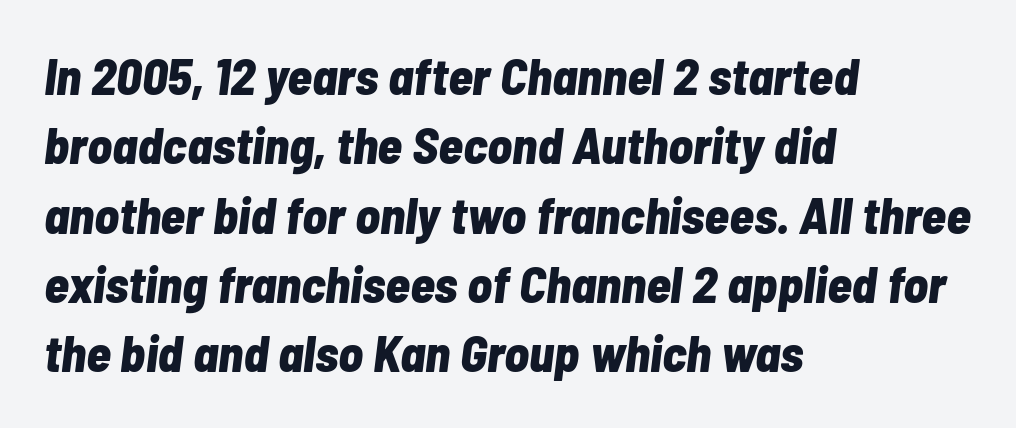
The image shows 51 px bold, condensed type, italic (leaning right); set left-aligned, normal line spacing (1.36x), normal letter spacing, not underlined; low stroke contrast and a medium x-height.
